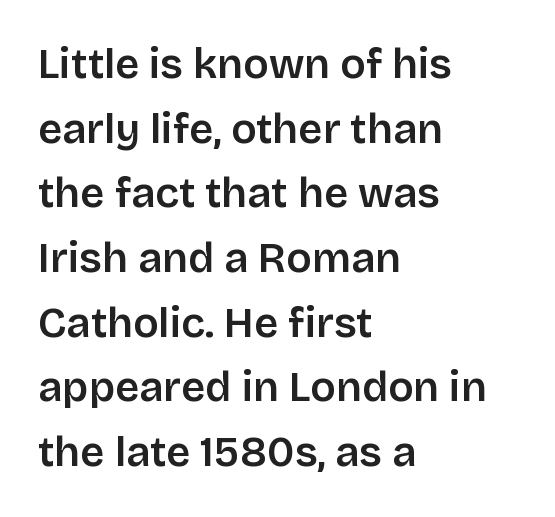
The image shows 42 px semibold sans-serif type, upright; set left-aligned, normal line spacing (1.54x), normal letter spacing, not underlined; low stroke contrast and a large x-height.
